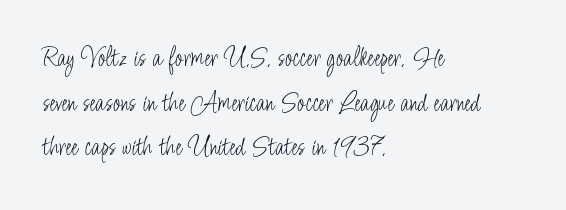
The image shows 28 px light, condensed sans-serif type; set left-aligned, normal line spacing (1.59x), normal letter spacing, not underlined; low stroke contrast and a small x-height.
